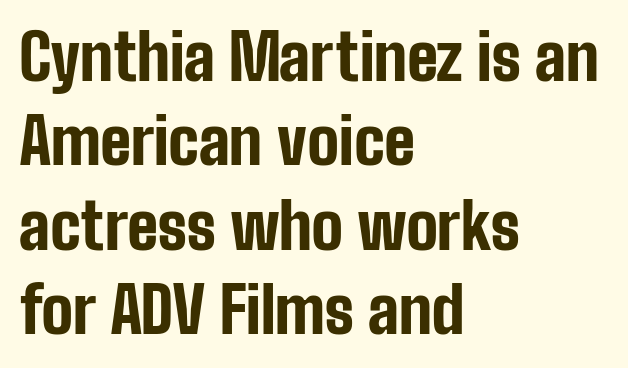
These lines are rendered in a variable-pitch font. Characters follow at the spacing the type designer built in. Plain, unruled lines of type. Serif or sans? Sans — the stroke terminals are bare. Students, observe: this is what conventionally led text looks like.
